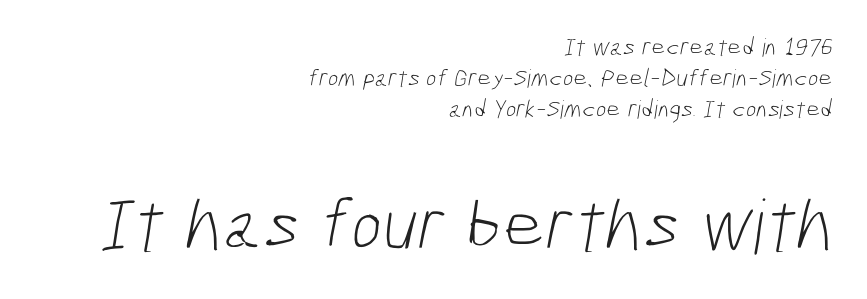
The image shows 75 px light, condensed sans-serif type; set right-aligned, normal line spacing (1.25x), normal letter spacing, not underlined; the second (bottom) block is 3.0x larger; low stroke contrast and a medium x-height.
